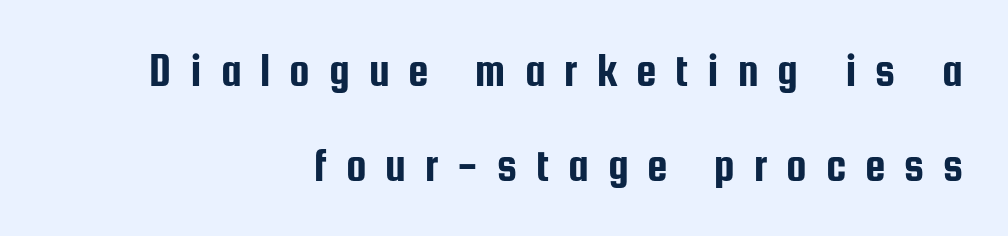
{"serif": "no", "italic": "no", "width": "condensed", "stroke_contrast": "low", "x_height": "medium", "monospaced": "no", "underline": "no", "align": "right", "line_spacing": "loose", "line_spacing_ratio": 2.07, "letter_spacing": "wide", "letter_spacing_em": 0.41, "glyph_px": 46}
